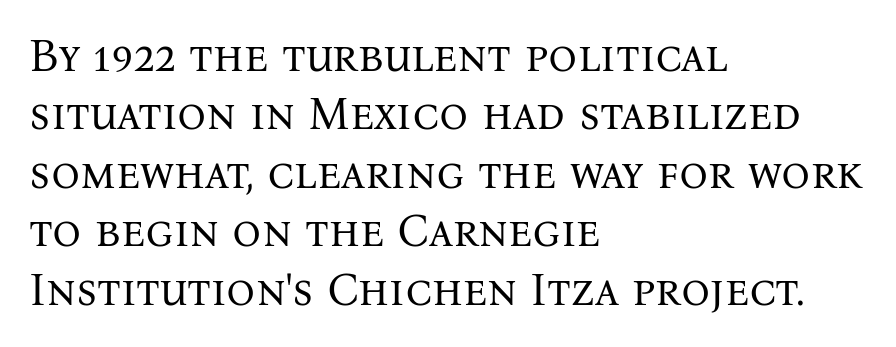
{"serif": "yes", "italic": "no", "bold": "no", "weight": "regular", "width": "normal", "stroke_contrast": "medium", "x_height": "medium", "monospaced": "no", "underline": "no", "align": "left", "line_spacing": "normal", "line_spacing_ratio": 1.3, "letter_spacing": "normal", "letter_spacing_em": 0.0, "glyph_px": 45}
